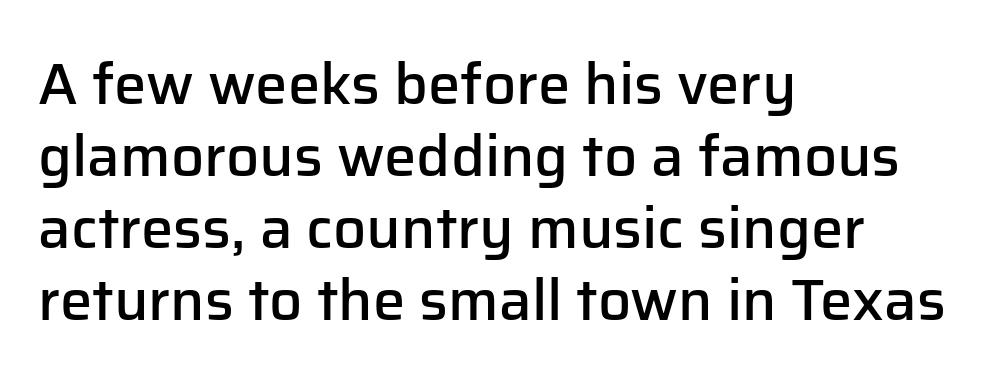
{"serif": "no", "italic": "no", "bold": "semi", "weight": "semibold", "width": "normal", "stroke_contrast": "low", "x_height": "medium", "monospaced": "no", "underline": "no", "align": "left", "line_spacing_ratio": 1.24, "letter_spacing": "normal", "letter_spacing_em": 0.0, "glyph_px": 58}
